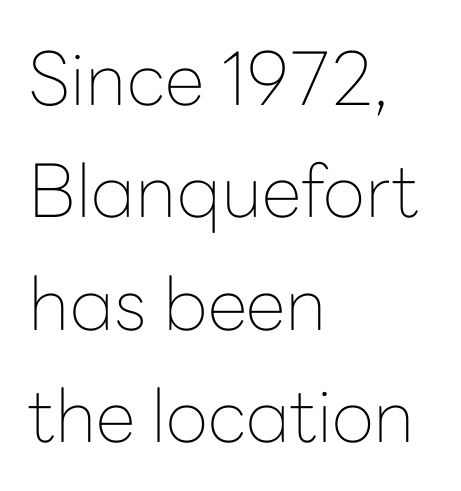
Q: Is the text bold? A: No.
Q: Is the text italic (slanted)? A: No, it is upright.
Q: Is the typeface a serif or a sans-serif typeface? A: Sans-serif.
Q: Is the text underlined? A: No.
Q: How is the paragraph aligned? A: Left-aligned.
Q: Is the spacing between letters normal or unusually wide? A: Normal.
Q: Is the spacing between lines tight, normal or loose? A: Normal.
Q: Width (condensed, normal, or wide)? A: Normal.
Q: Stroke contrast? A: Low.
Q: x-height? A: Medium.
Q: Monospaced? A: No.
